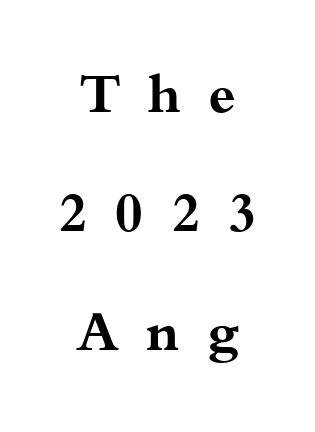
{"serif": "yes", "italic": "no", "bold": "yes", "weight": "bold", "width": "wide", "stroke_contrast": "medium", "x_height": "small", "monospaced": "no", "underline": "no", "align": "center", "line_spacing": "loose", "line_spacing_ratio": 2.16, "letter_spacing": "wide", "letter_spacing_em": 0.49, "glyph_px": 55}
